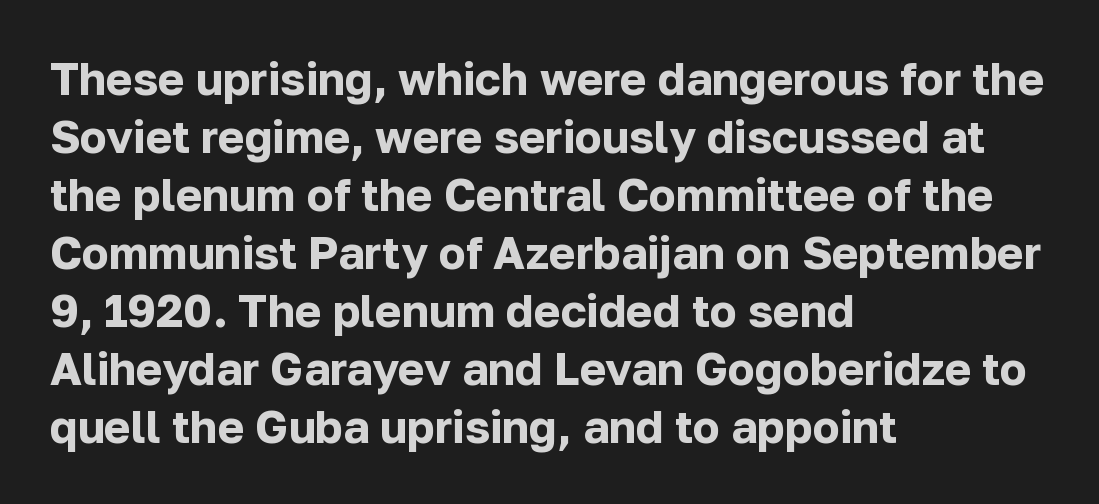
A roman cut, with each character standing at attention. These lines are composed in type without serifs. How are the letters spaced? Ordinarily, with no added tracking. A bare baseline throughout the passage. One-word summary of the alignment: left.
